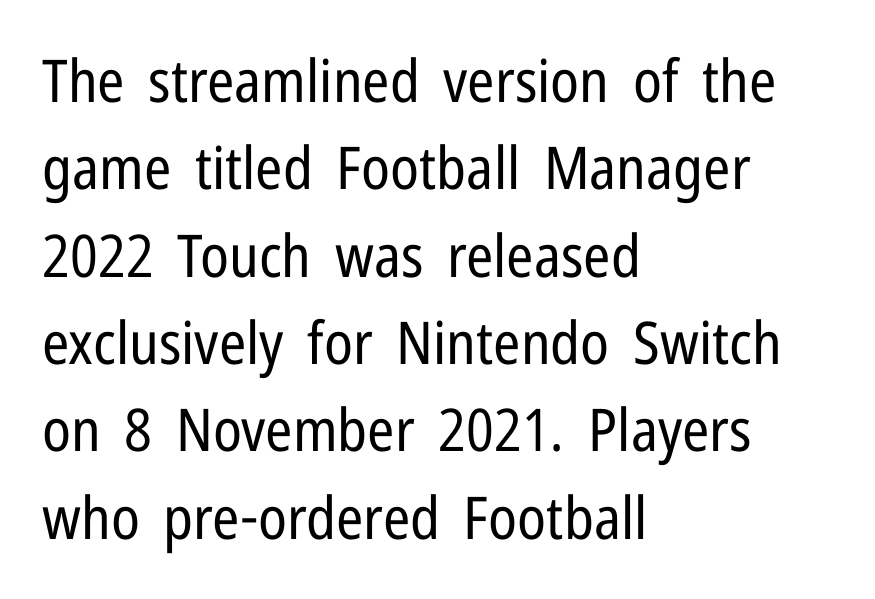
{"serif": "no", "italic": "no", "bold": "no", "weight": "regular", "width": "condensed", "stroke_contrast": "low", "x_height": "medium", "monospaced": "no", "underline": "no", "align": "left", "line_spacing": "normal", "line_spacing_ratio": 1.48, "letter_spacing": "normal", "letter_spacing_em": 0.0, "glyph_px": 59}
